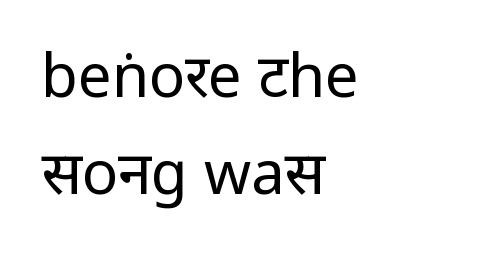
Is there any slant? The stems are plumb. Glyph-to-glyph distance matches everyday printed text. The specimen omits any rule beneath the text block's lines. The vertical gap from one line to the next is medium. These lines are composed in type without serifs. The weight tops out at a normal text grade.
